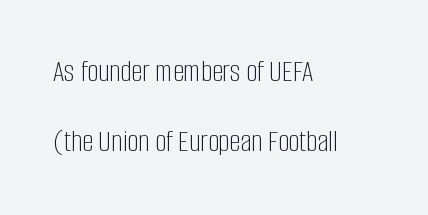
Only glyphs here, with clear space below each row. Examine the stroke ends and you'll find no serifs. No heavy texture on the line: the type isn't bold. A typesetter would call this proportional, since set widths differ per character. Compared with a centered layout, this one pins lines to the left instead.
